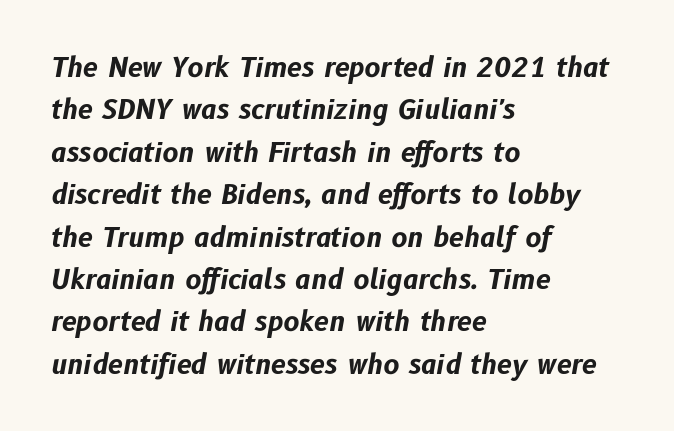
Q: Is the text bold? A: Yes.
Q: Is the text italic (slanted)? A: Yes, it leans right by about 10 degrees.
Q: Is the text underlined? A: No.
Q: How is the paragraph aligned? A: Left-aligned.
Q: Is the spacing between letters normal or unusually wide? A: Normal.
Q: Is the spacing between lines tight, normal or loose? A: Normal.
